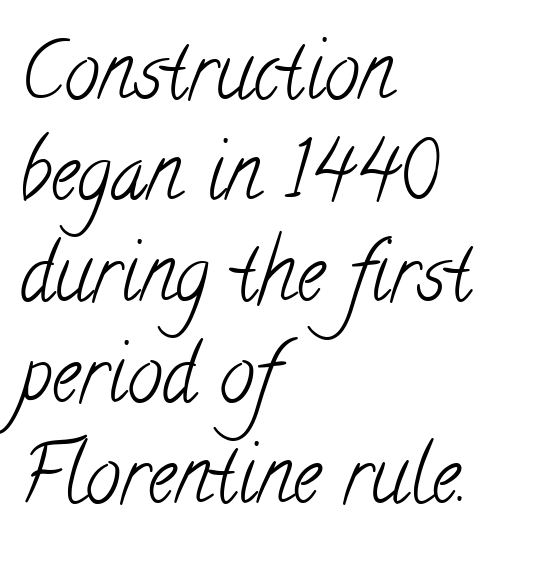
Q: Is the text bold? A: No.
Q: Is the text underlined? A: No.
Q: How is the paragraph aligned? A: Left-aligned.
Q: Is the spacing between letters normal or unusually wide? A: Normal.
Q: Is the spacing between lines tight, normal or loose? A: Normal.
Q: Width (condensed, normal, or wide)? A: Condensed.
Q: Stroke contrast? A: Low.
Q: x-height? A: Small.
Q: Monospaced? A: No.
